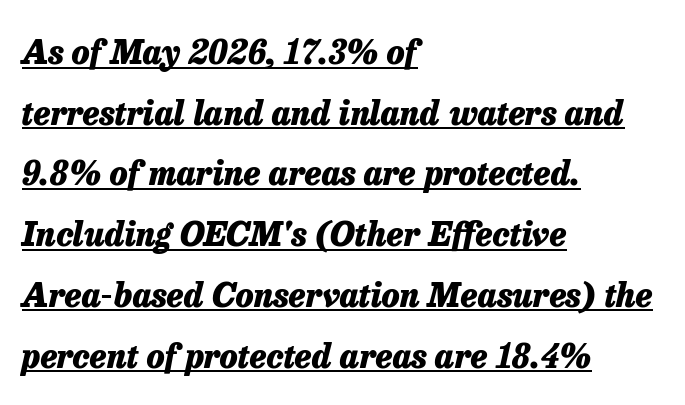
This sample carries an underscore along the baseline area. Rendered with sloped, italic letterforms. The letterforms sit shoulder to shoulder at normal distance. As a designer I'd log this as weight 700, bold. This sample has the flowing, uneven cadence of proportional lettering.
